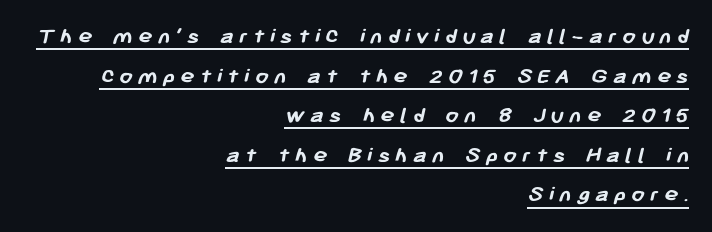
Q: Is the text bold? A: Yes.
Q: Is the text underlined? A: Yes.
Q: How is the paragraph aligned? A: Right-aligned.
Q: Is the spacing between letters normal or unusually wide? A: Unusually wide.
Q: Is the spacing between lines tight, normal or loose? A: Normal.
